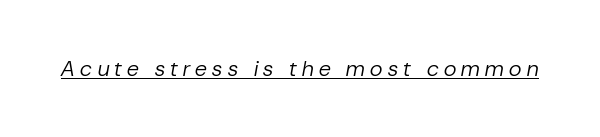
The image shows 22 px text type, italic (leaning right); set unusually wide letter spacing (+0.25 em), underlined.
